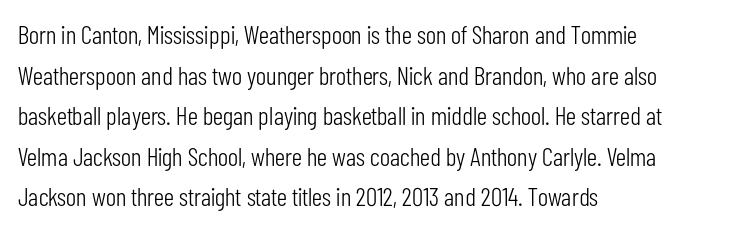
The zone under the glyphs is completely vacant. Letters have the restrained weight of plain body copy at most. Line beginnings align vertically; line endings do not. The gaps between neighbouring characters are ordinary and unremarkable.
